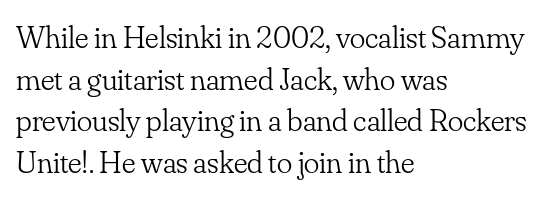
The image shows 32 px light serif type, upright; set left-aligned, normal line spacing (1.3x), normal letter spacing, not underlined; low stroke contrast and a small x-height.
